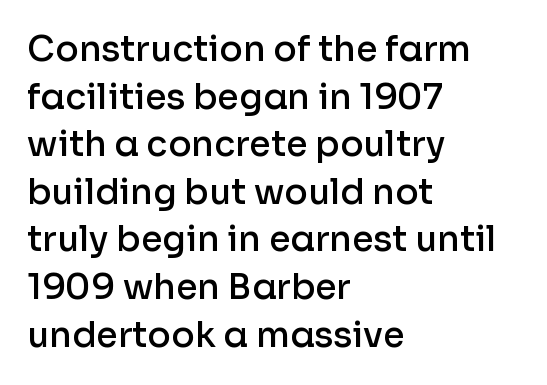
Quick note: underline off. Regarding serifs, this sample does without them. The passage shown is semibold, sitting just below true bold. You could not count columns in this text — the font is proportionally spaced. Line spacing here is normal. This is roman type, the default non-slanted kind.
